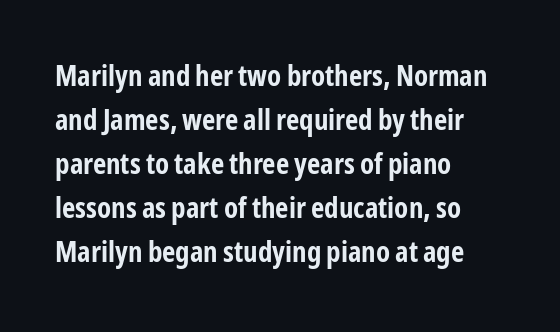
Q: Is the text bold? A: Yes.
Q: Is the text italic (slanted)? A: No, it is upright.
Q: Is the typeface a serif or a sans-serif typeface? A: Sans-serif.
Q: Is the text underlined? A: No.
Q: How is the paragraph aligned? A: Left-aligned.
Q: Is the spacing between letters normal or unusually wide? A: Normal.
Q: Is the spacing between lines tight, normal or loose? A: Normal.
Q: Width (condensed, normal, or wide)? A: Condensed.
Q: Stroke contrast? A: Low.
Q: x-height? A: Medium.
Q: Monospaced? A: No.
